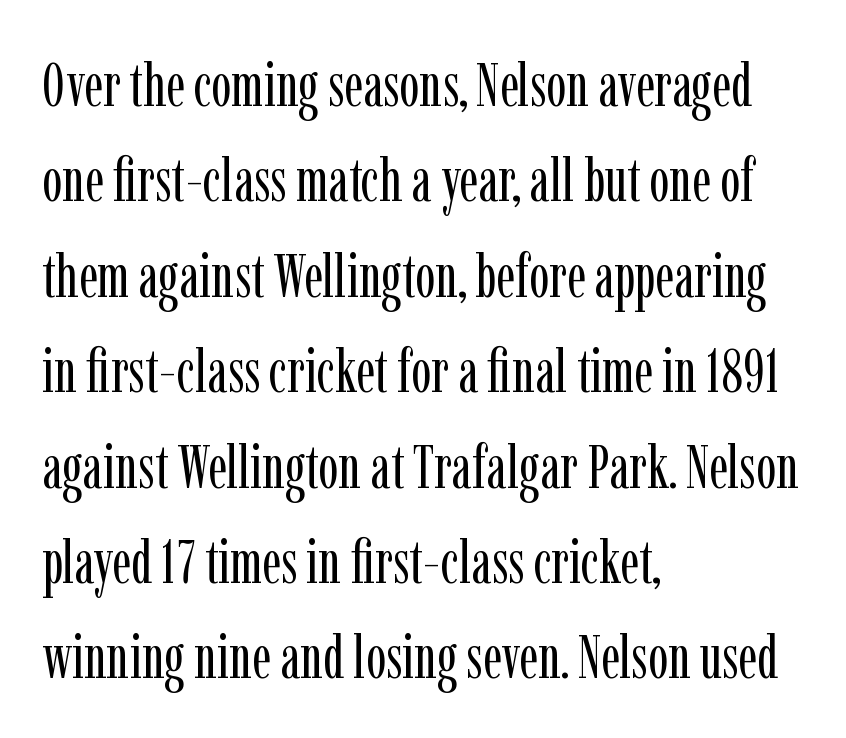
Q: Is the text bold? A: No.
Q: Is the text italic (slanted)? A: No, it is upright.
Q: Is the typeface a serif or a sans-serif typeface? A: Serif.
Q: Is the text underlined? A: No.
Q: How is the paragraph aligned? A: Left-aligned.
Q: Is the spacing between letters normal or unusually wide? A: Normal.
Q: Is the spacing between lines tight, normal or loose? A: Normal.
Q: Width (condensed, normal, or wide)? A: Condensed.
Q: Stroke contrast? A: Low.
Q: x-height? A: Medium.
Q: Monospaced? A: No.
